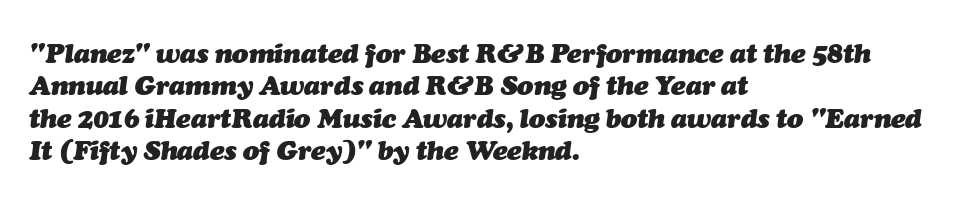
The image shows 27 px bold type, italic (leaning right); set left-aligned, line spacing 1.2x, normal letter spacing, not underlined.
